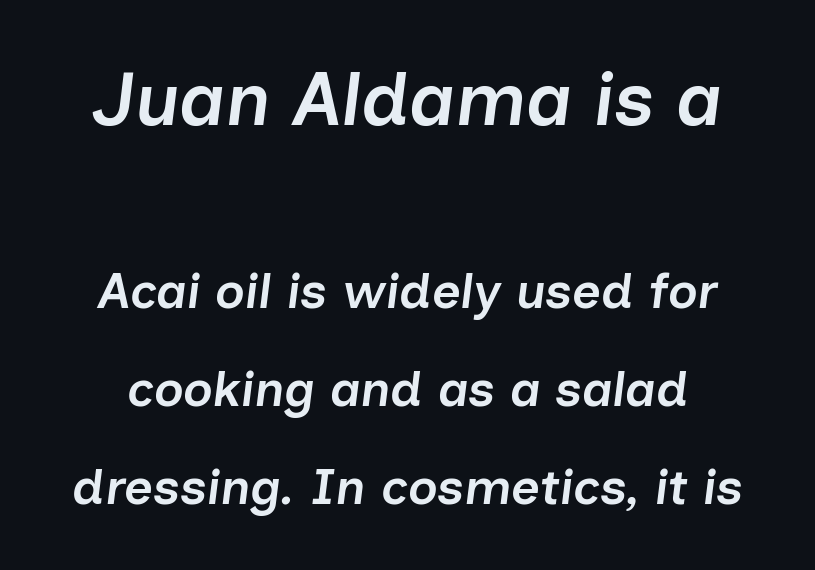
{"italic": "yes", "lean": "right", "slant_degrees": 7, "bold": "semi", "weight": "semibold", "width": "normal", "stroke_contrast": "low", "x_height": "medium", "monospaced": "no", "underline": "no", "line_spacing": "loose", "line_spacing_ratio": 1.96, "letter_spacing": "normal", "letter_spacing_em": 0.0, "larger_block": "first", "size_ratio": 1.5, "glyph_px": 75}
